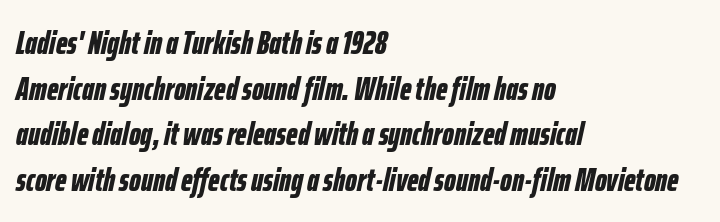
Q: Is the text bold? A: Yes.
Q: Is the text italic (slanted)? A: Yes, it leans right by about 12 degrees.
Q: Is the text underlined? A: No.
Q: How is the paragraph aligned? A: Left-aligned.
Q: Is the spacing between letters normal or unusually wide? A: Normal.
Q: Is the spacing between lines tight, normal or loose? A: Normal.
Q: Width (condensed, normal, or wide)? A: Condensed.
Q: Stroke contrast? A: Low.
Q: x-height? A: Medium.
Q: Monospaced? A: No.
